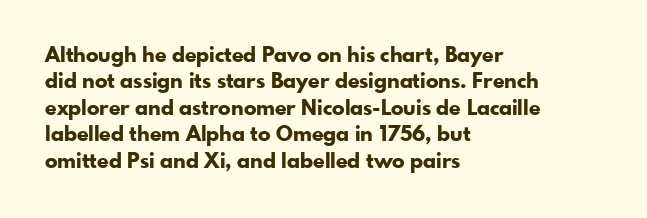
{"italic": "no", "bold": "yes", "underline": "no", "align": "left", "line_spacing": "normal", "line_spacing_ratio": 1.26, "letter_spacing": "normal", "letter_spacing_em": 0.0, "glyph_px": 21}
